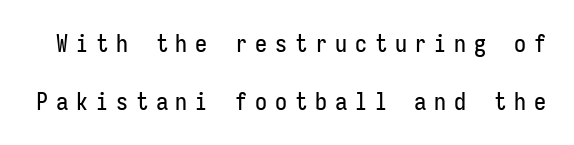
{"italic": "no", "underline": "no", "line_spacing": "loose", "line_spacing_ratio": 2.41, "letter_spacing": "wide", "letter_spacing_em": 0.33, "glyph_px": 24}
